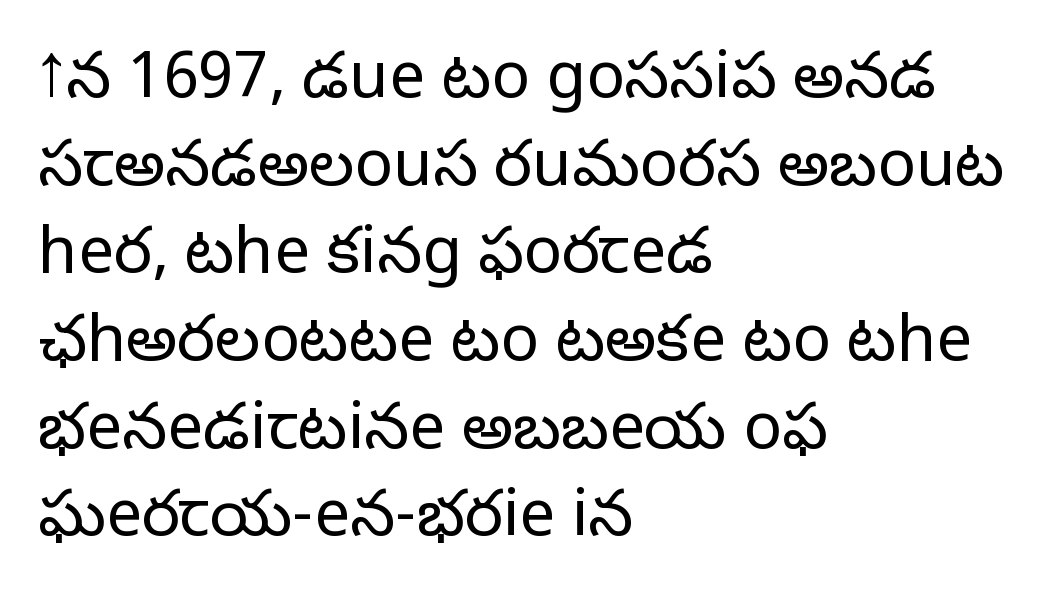
Just letters on the line, the space beneath them empty. Is this a fixed-width face? No — the glyphs have proportional, varying widths. The rendering anchors every line to the left-hand side. The block of text has a typical density, with ordinary space between rows. Students, note that the glyphs here touch the page at normal intervals. Compared with a typical body face, this is equally light or lighter still.
